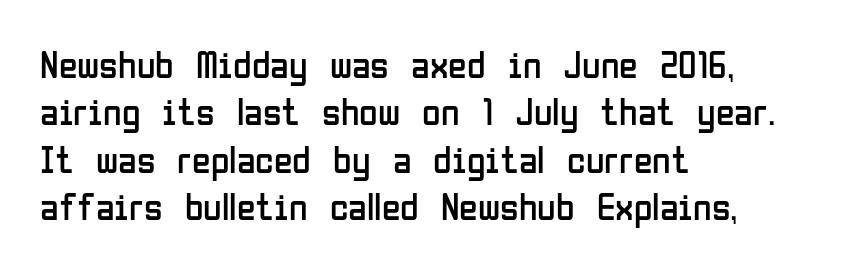
Q: Is the text bold? A: No.
Q: Is the text italic (slanted)? A: No, it is upright.
Q: Is the typeface a serif or a sans-serif typeface? A: Sans-serif.
Q: Is the text underlined? A: No.
Q: How is the paragraph aligned? A: Left-aligned.
Q: Is the spacing between letters normal or unusually wide? A: Normal.
Q: Is the spacing between lines tight, normal or loose? A: Normal.
Q: Width (condensed, normal, or wide)? A: Condensed.
Q: Stroke contrast? A: Low.
Q: x-height? A: Medium.
Q: Monospaced? A: No.
